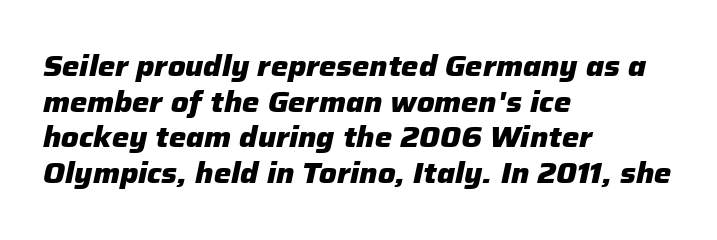
{"italic": "yes", "lean": "right", "slant_degrees": 12, "bold": "yes", "weight": "heavy", "width": "normal", "stroke_contrast": "low", "x_height": "medium", "monospaced": "no", "underline": "no", "align": "left", "line_spacing_ratio": 1.23, "letter_spacing": "normal", "letter_spacing_em": 0.0, "glyph_px": 29}
